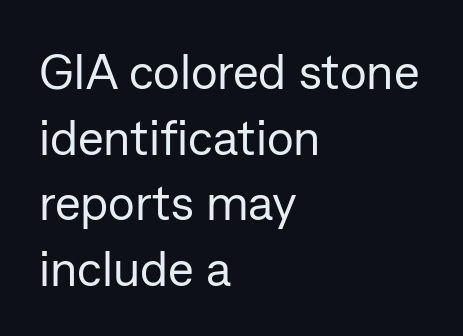
Q: Is the text bold? A: No.
Q: Is the text italic (slanted)? A: No, it is upright.
Q: Is the typeface a serif or a sans-serif typeface? A: Sans-serif.
Q: Is the text underlined? A: No.
Q: How is the paragraph aligned? A: Left-aligned.
Q: Is the spacing between letters normal or unusually wide? A: Normal.
Q: Is the spacing between lines tight, normal or loose? A: Normal.
Q: Width (condensed, normal, or wide)? A: Normal.
Q: Stroke contrast? A: Low.
Q: x-height? A: Medium.
Q: Monospaced? A: No.
